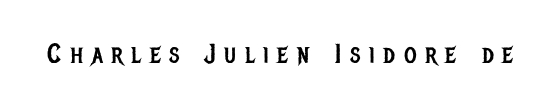
The image shows 27 px text type, upright; set unusually wide letter spacing (+0.32 em), not underlined.
